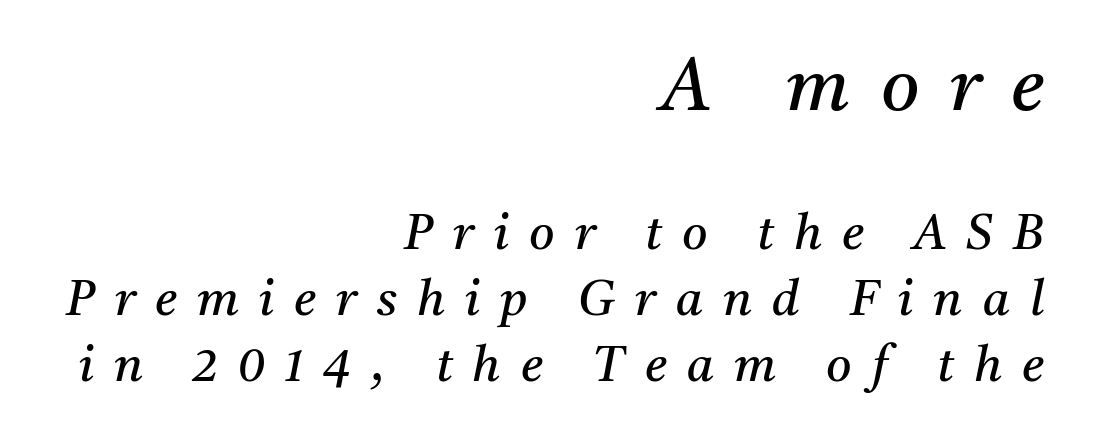
{"serif": "yes", "italic": "yes", "lean": "right", "slant_degrees": 11, "bold": "no", "weight": "regular", "width": "normal", "stroke_contrast": "medium", "x_height": "medium", "monospaced": "no", "underline": "no", "align": "right", "line_spacing": "normal", "line_spacing_ratio": 1.34, "letter_spacing": "wide", "letter_spacing_em": 0.41, "larger_block": "first", "size_ratio": 1.51, "glyph_px": 74}
